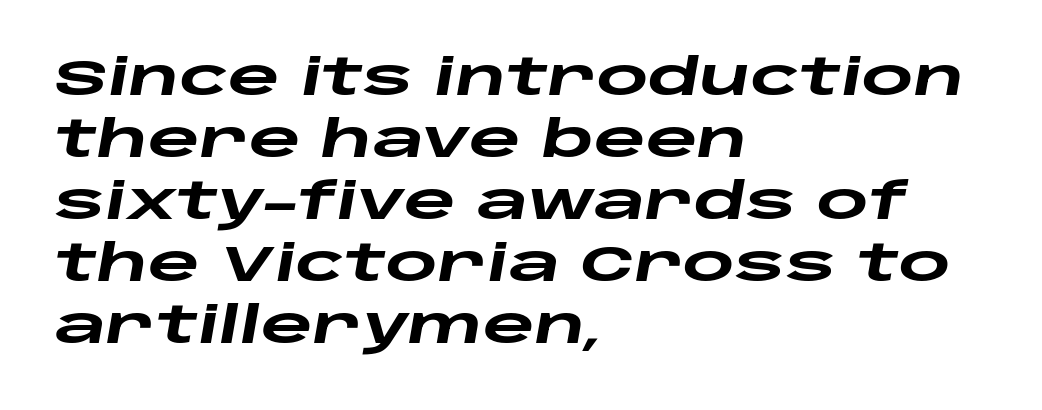
Q: Is the text bold? A: Yes.
Q: Is the text italic (slanted)? A: Yes, it leans right by about 10 degrees.
Q: Is the text underlined? A: No.
Q: How is the paragraph aligned? A: Left-aligned.
Q: Is the spacing between letters normal or unusually wide? A: Normal.
Q: Width (condensed, normal, or wide)? A: Wide.
Q: Stroke contrast? A: Low.
Q: x-height? A: Large.
Q: Monospaced? A: No.
